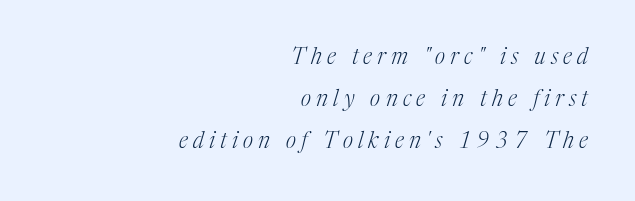
Compared with a flush-left layout, this one pins lines to the opposite, right side. Tracking here is generous; glyphs stand well apart from one another. There's an unmistakable incline to the writing here. Unmarked baselines from the first word to the last. Vertical spacing — loose.
